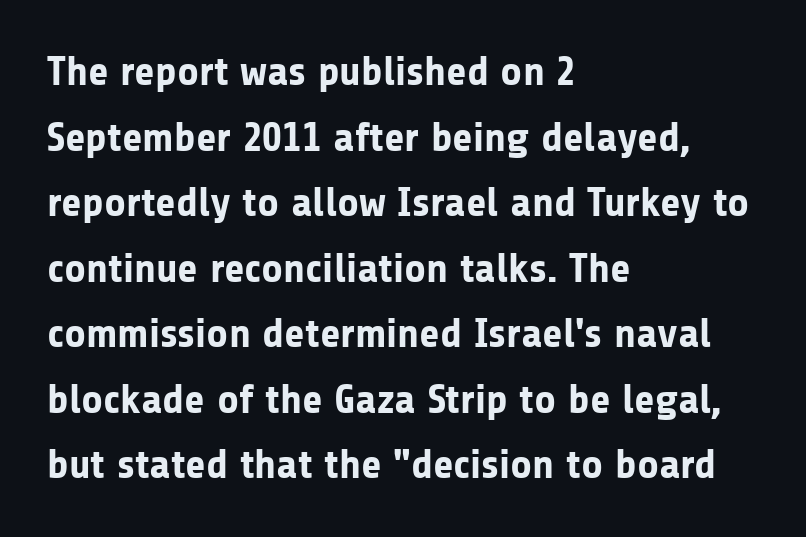
Nobody touched the tracking dial on this one. Which margin do the lines hug? The left one — the right edge is uneven. Examine the stroke ends and you'll find no serifs. These lines are rendered in a variable-pitch font.
